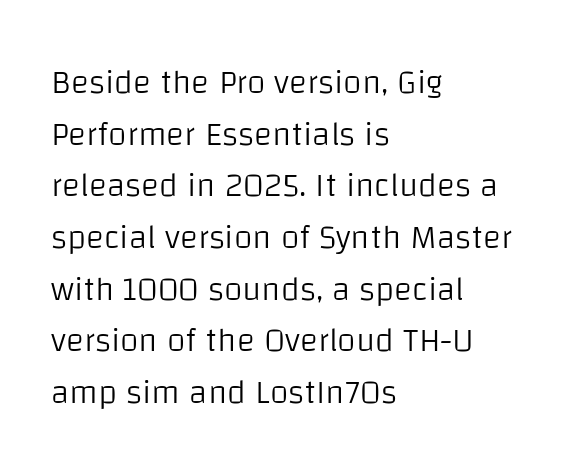
Successive baselines arrive at the customary interval. Students, note that the glyphs here touch the page at normal intervals. The passage shown is not underscored anywhere. Observe the absence of serifs on each vertical stroke in this sample.
